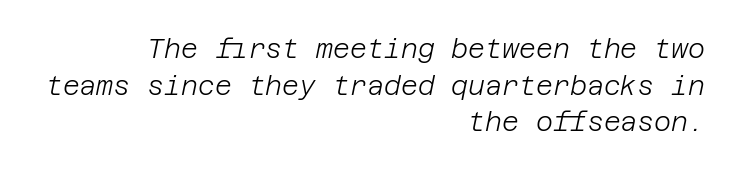
{"italic": "yes", "lean": "right", "slant_degrees": 12, "bold": "no", "underline": "no", "align": "right", "line_spacing": "normal", "line_spacing_ratio": 1.41, "letter_spacing": "normal", "letter_spacing_em": 0.0, "glyph_px": 26}
